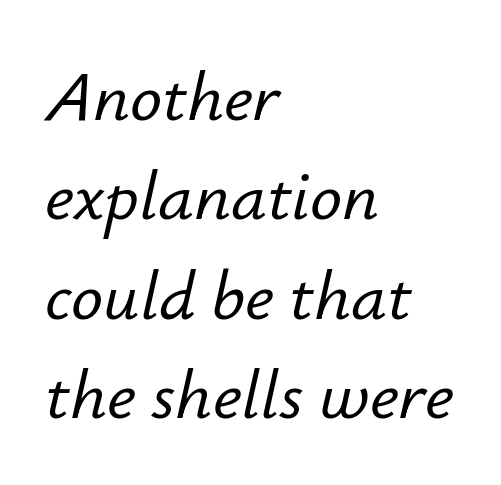
{"italic": "yes", "lean": "right", "slant_degrees": 12, "width": "normal", "stroke_contrast": "low", "x_height": "small", "monospaced": "no", "underline": "no", "align": "left", "line_spacing": "normal", "line_spacing_ratio": 1.4, "letter_spacing": "normal", "letter_spacing_em": 0.0, "glyph_px": 71}
